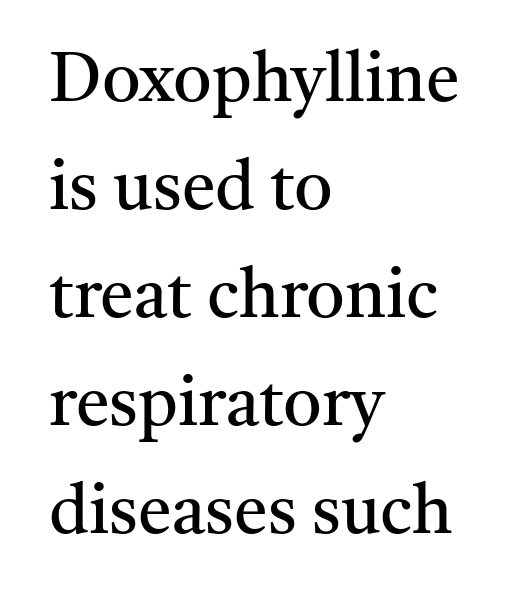
Q: Is the text bold? A: No.
Q: Is the text italic (slanted)? A: No, it is upright.
Q: Is the typeface a serif or a sans-serif typeface? A: Serif.
Q: Is the text underlined? A: No.
Q: How is the paragraph aligned? A: Left-aligned.
Q: Is the spacing between letters normal or unusually wide? A: Normal.
Q: Is the spacing between lines tight, normal or loose? A: Normal.
Q: Width (condensed, normal, or wide)? A: Normal.
Q: Stroke contrast? A: Medium.
Q: x-height? A: Medium.
Q: Monospaced? A: No.
